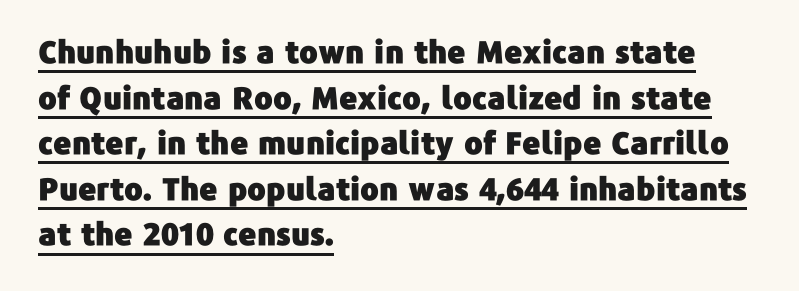
A typesetter would label this face a sans. Somebody hit Ctrl+U on this one — the words are underlined. Leftover space on each line is placed entirely after the last word. The letterforms sit shoulder to shoulder at normal distance. Is this a fixed-width face? No — the glyphs have proportional, varying widths. Interline gaps are of average width in this sample.
